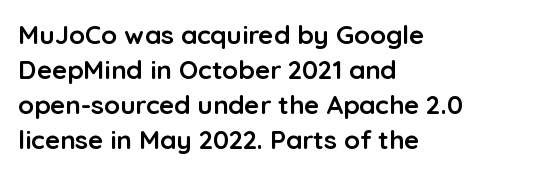
The image shows 26 px bold type, upright; set left-aligned, normal line spacing (1.34x), normal letter spacing, not underlined.
